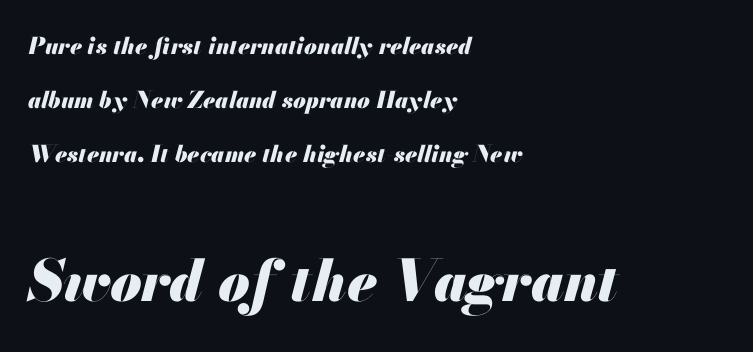
{"italic": "yes", "lean": "right", "slant_degrees": 13, "bold": "yes", "weight": "heavy", "width": "normal", "stroke_contrast": "medium", "x_height": "small", "monospaced": "no", "underline": "no", "align": "left", "line_spacing": "loose", "line_spacing_ratio": 2.35, "letter_spacing": "normal", "letter_spacing_em": 0.0, "larger_block": "second", "size_ratio": 2.48, "glyph_px": 57}
